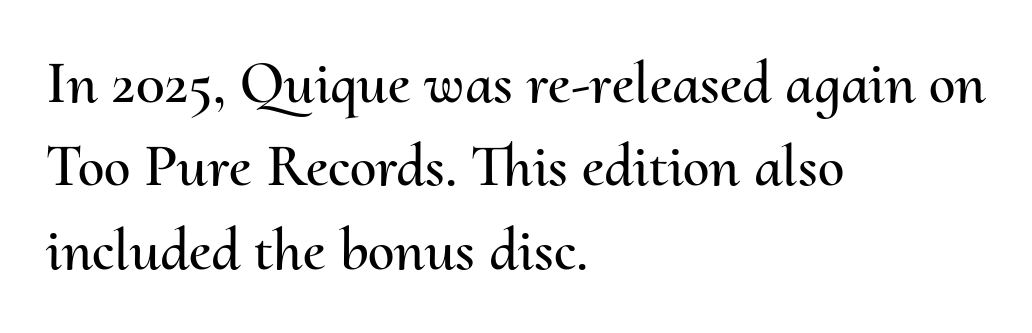
{"italic": "no", "width": "normal", "stroke_contrast": "medium", "x_height": "small", "monospaced": "no", "underline": "no", "align": "left", "line_spacing": "normal", "line_spacing_ratio": 1.39, "letter_spacing": "normal", "letter_spacing_em": 0.0, "glyph_px": 60}
